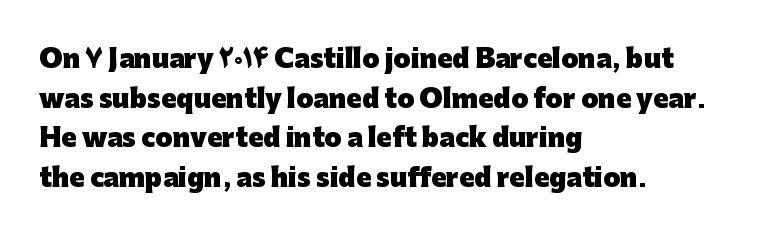
The words here are not underlined. Glyph-to-glyph distance matches everyday printed text. The rows are spaced the way most documents space them. The lettering holds an erect, upright posture throughout. Heavy-handed strokes throughout: this text is bold. Which margin do the lines hug? The left one — the right edge is uneven.
